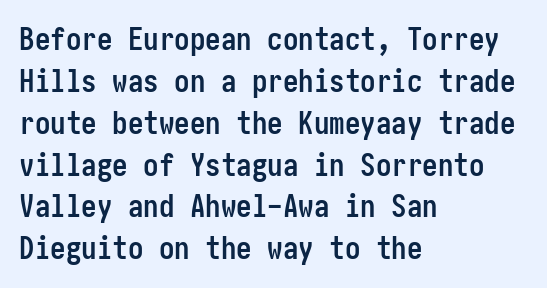
The image shows 31 px semibold, condensed sans-serif type, upright; set left-aligned, normal line spacing (1.35x), normal letter spacing, not underlined; low stroke contrast and a medium x-height.
